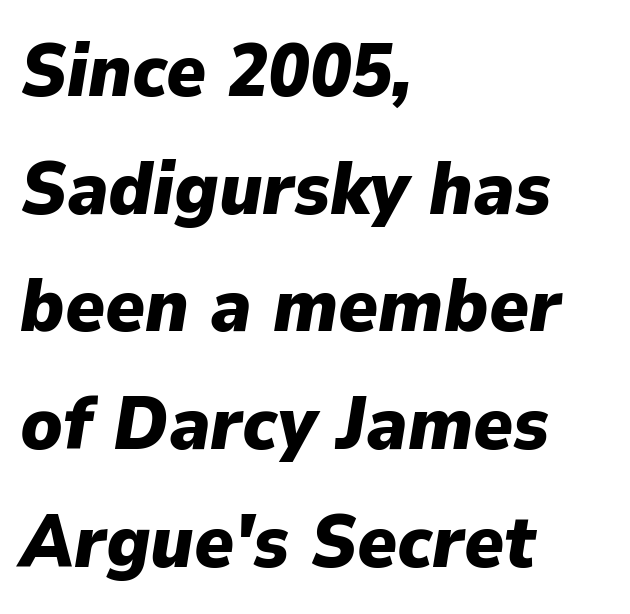
Glyph-to-glyph distance matches everyday printed text. Here the designer chose a conventional face with non-uniform glyph widths. Typeset ragged right — the left edge is the straight one. It's the slanting kind of type. The rows are spaced the way most documents space them.
